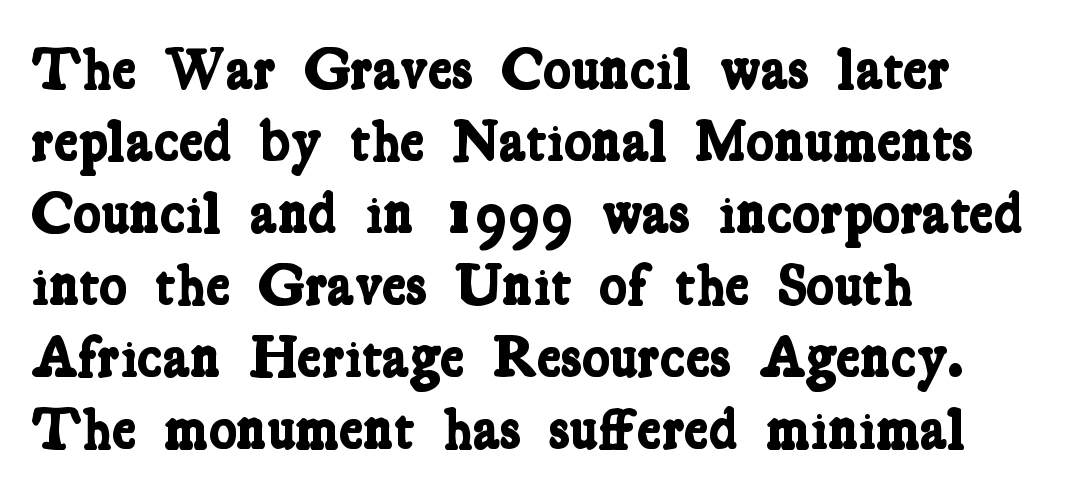
Q: Is the text bold? A: Yes.
Q: Is the typeface a serif or a sans-serif typeface? A: Serif.
Q: Is the text underlined? A: No.
Q: How is the paragraph aligned? A: Left-aligned.
Q: Is the spacing between letters normal or unusually wide? A: Normal.
Q: Width (condensed, normal, or wide)? A: Condensed.
Q: Stroke contrast? A: Low.
Q: x-height? A: Medium.
Q: Monospaced? A: No.
